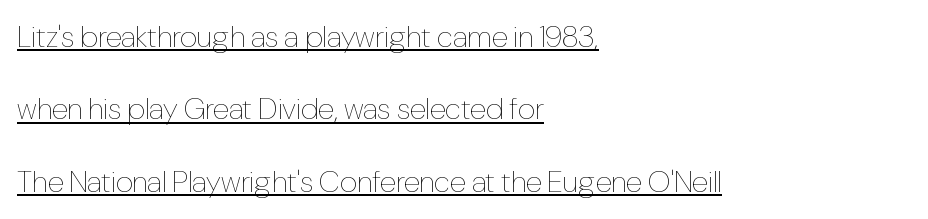
The image shows 30 px thin, condensed type, upright; set left-aligned, loose line spacing (2.41x), normal letter spacing, underlined; low stroke contrast and a medium x-height.
